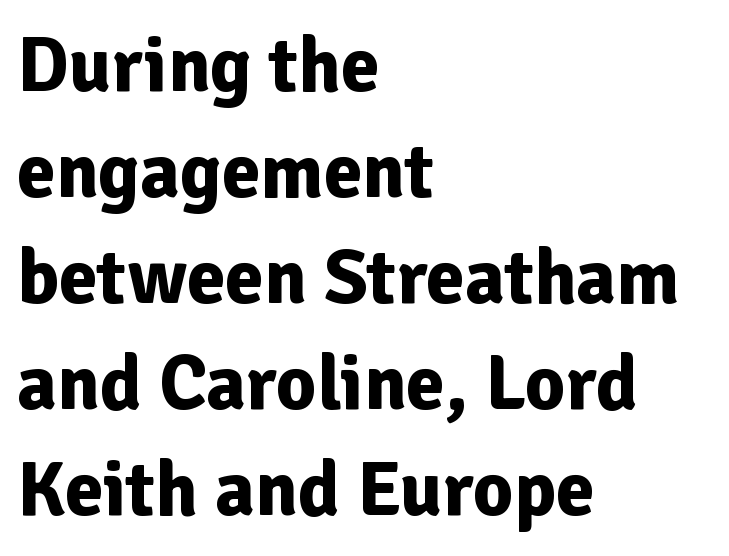
It's the straight-up-and-down kind of type. These lines carry a lot of weight — the face is fully bold. Words float on clear page, feet unadorned. Does extra space separate the letters? No, they use regular spacing. Varying glyph widths throughout — classic text-font behaviour.
